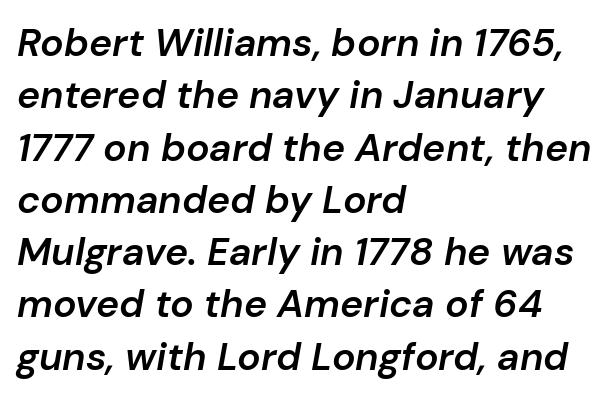
How heavy is the stroke? Medium-heavy — a semibold, shy of bold. The baseline area is clear. Students, note that the glyphs here touch the page at normal intervals. Looks like regular typesetting: each glyph gets only the width it needs.
